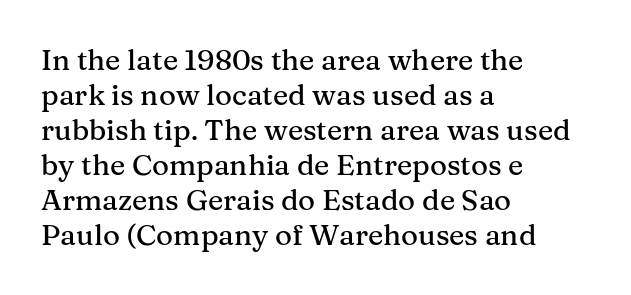
{"serif": "yes", "italic": "no", "width": "normal", "stroke_contrast": "medium", "x_height": "medium", "monospaced": "no", "underline": "no", "align": "left", "line_spacing_ratio": 1.21, "letter_spacing": "normal", "letter_spacing_em": 0.0, "glyph_px": 29}
